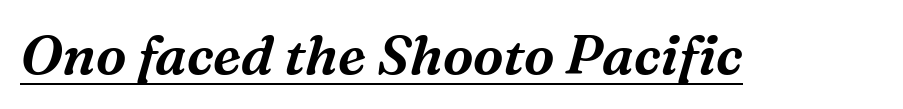
Q: Is the text italic (slanted)? A: Yes, it leans right by about 16 degrees.
Q: Is the typeface a serif or a sans-serif typeface? A: Serif.
Q: Is the text underlined? A: Yes.
Q: Is the spacing between letters normal or unusually wide? A: Normal.
Q: Width (condensed, normal, or wide)? A: Normal.
Q: Stroke contrast? A: Medium.
Q: x-height? A: Medium.
Q: Monospaced? A: No.
